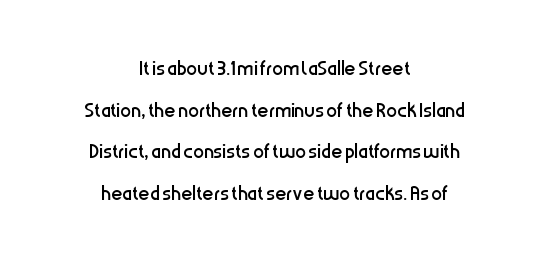
The image shows 27 px text type, upright; set centered, normal line spacing (1.54x), normal letter spacing, not underlined.
